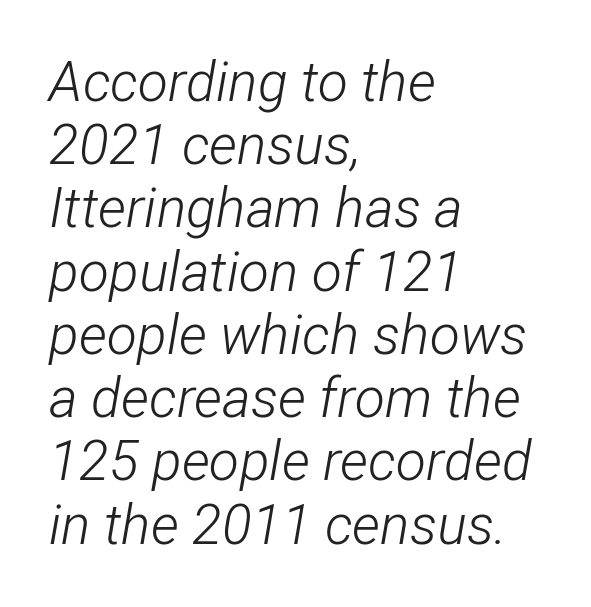
Does the copy run flush right? No — it runs flush left. The area under the type is left untouched. The leading is snug, giving the passage a crowded texture. How are the letters spaced? Ordinarily, with no added tracking.
